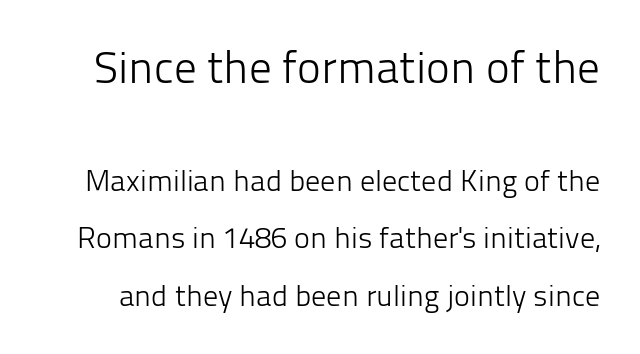
The image shows 45 px light sans-serif type, upright; set loose line spacing (1.91x), normal letter spacing, not underlined; the first (top) block is 1.5x larger; low stroke contrast and a medium x-height.
